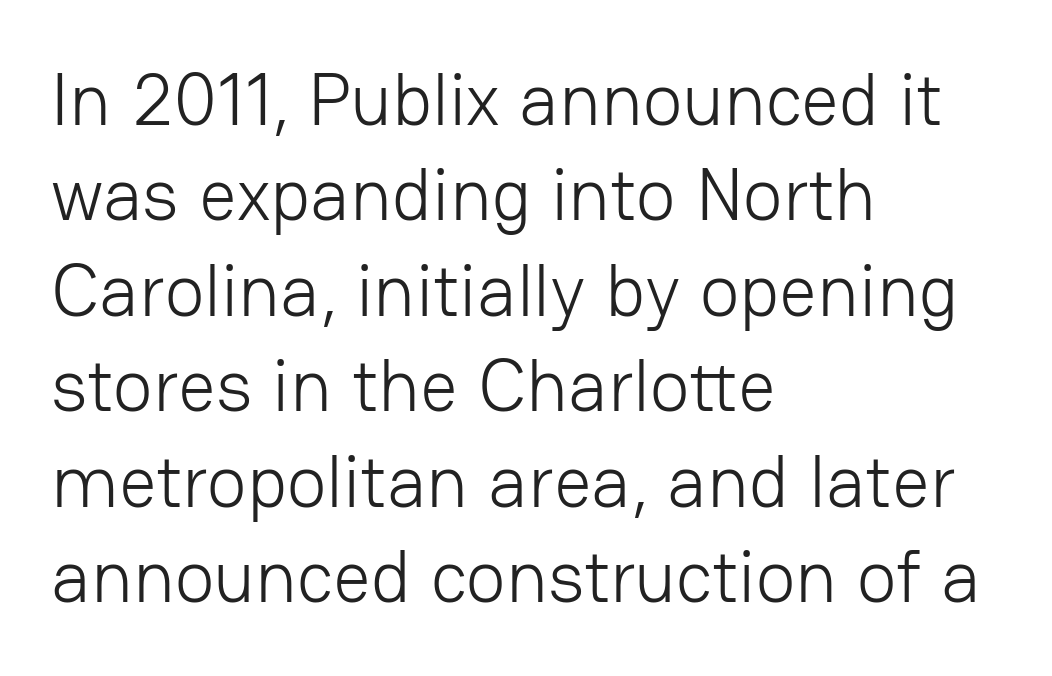
The image shows 74 px light sans-serif type, upright; set left-aligned, normal line spacing (1.29x), normal letter spacing, not underlined; low stroke contrast and a medium x-height.
